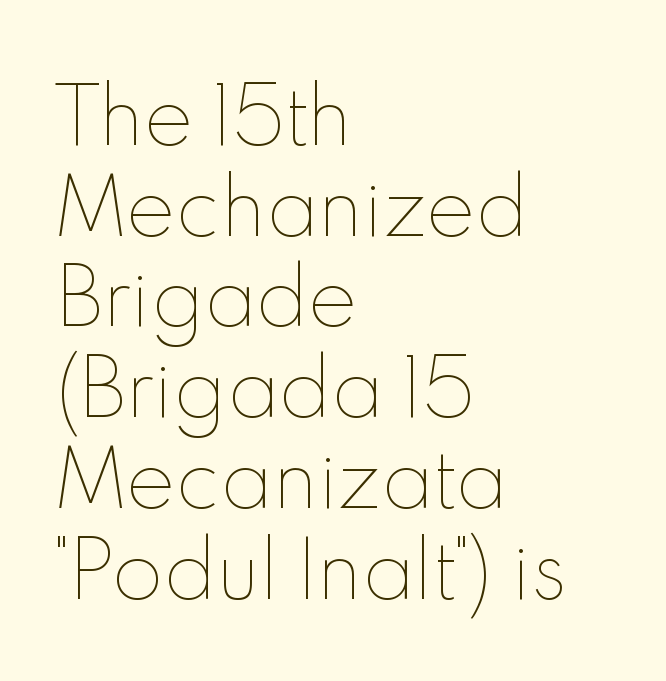
You can tell it's not italic because the verticals are truly vertical. No word sits above an underline. Each line starts at the same left margin while the right side varies. Caption: standard tracking, unaltered. The typeface has the unassuming heft of standard copy or less.
